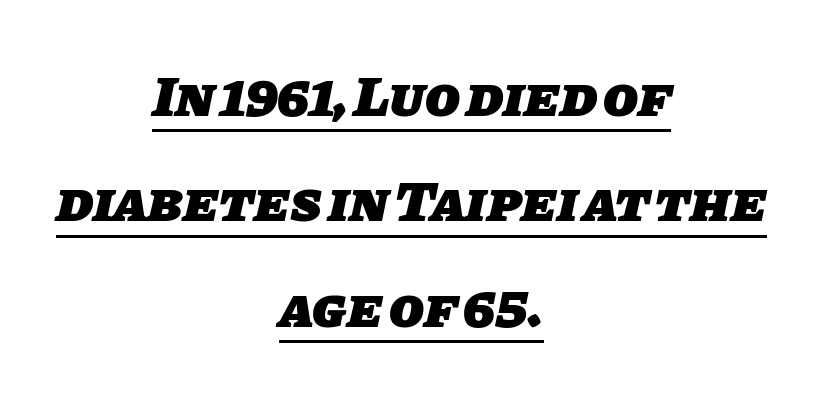
{"bold": "yes", "weight": "heavy", "width": "normal", "stroke_contrast": "low", "x_height": "large", "monospaced": "no", "underline": "yes", "align": "center", "line_spacing_ratio": 1.85, "letter_spacing": "normal", "letter_spacing_em": 0.0, "glyph_px": 57}
